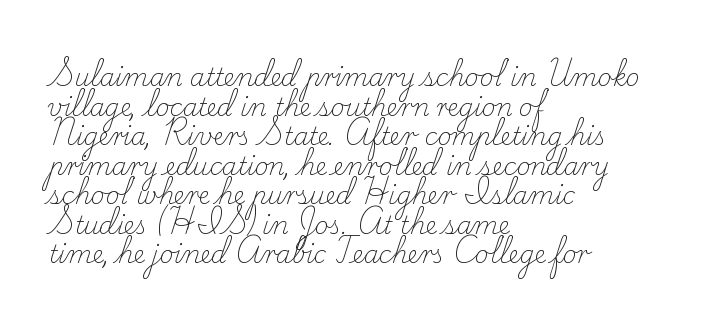
The image shows 24 px text type; set left-aligned, line spacing 1.23x, normal letter spacing, not underlined.
